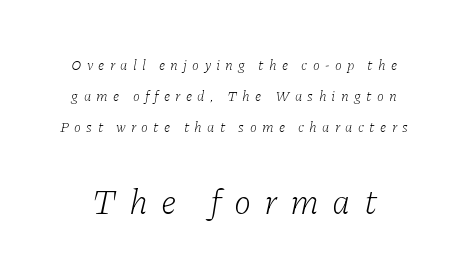
The image shows 35 px light serif type, italic (leaning right); set loose line spacing (2.22x), unusually wide letter spacing (+0.38 em), not underlined; the second (bottom) block is 2.5x larger; low stroke contrast and a medium x-height.
